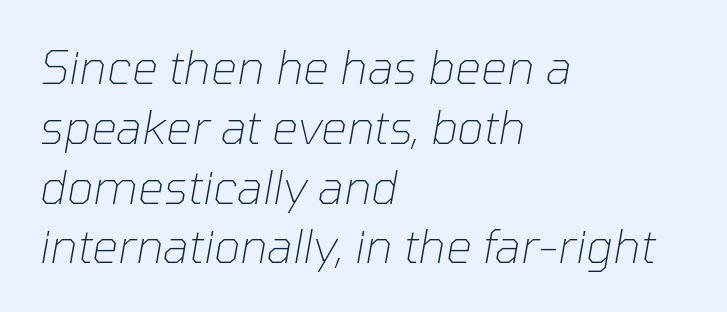
The paragraph shown leans on its left margin. These lines were composed using italics. Check the space under the baseline: it is left empty. Nobody touched the tracking dial on this one.
